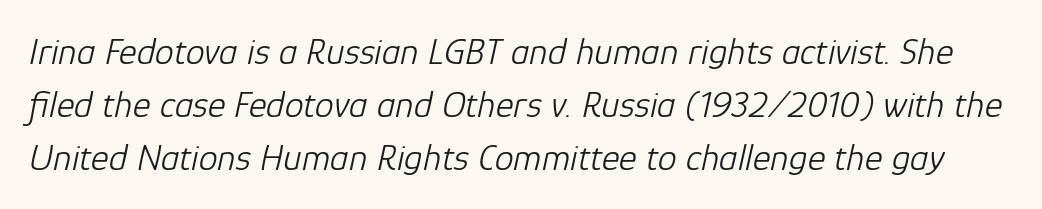
Q: Is the text bold? A: No.
Q: Is the text italic (slanted)? A: Yes, it leans right by about 12 degrees.
Q: Is the text underlined? A: No.
Q: Is the spacing between letters normal or unusually wide? A: Normal.
Q: Is the spacing between lines tight, normal or loose? A: Normal.
Q: Width (condensed, normal, or wide)? A: Normal.
Q: Stroke contrast? A: Low.
Q: x-height? A: Medium.
Q: Monospaced? A: No.
